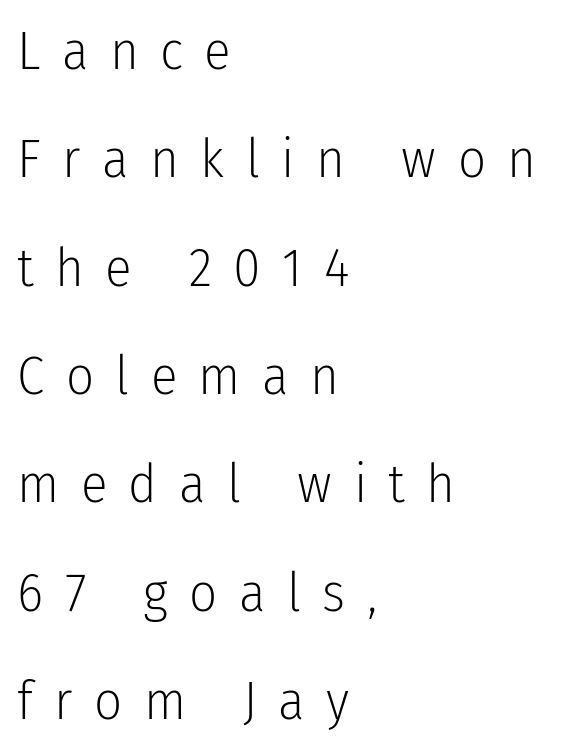
The letters advance in unequal steps, a hallmark of proportional type. Loosely led — the rows are spread out. Is the stroke heavy? The answer is a plain regular-or-lighter. Typeset ragged right — the left edge is the straight one. You could only call the tracking loose — the letters float apart. The font's upright variant was chosen for this text.
